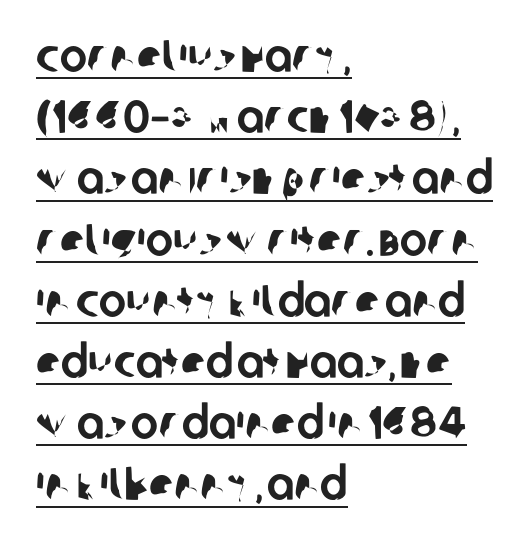
The image shows 46 px sans-serif type; set left-aligned, normal line spacing (1.33x), normal letter spacing, underlined; low stroke contrast and a large x-height.
